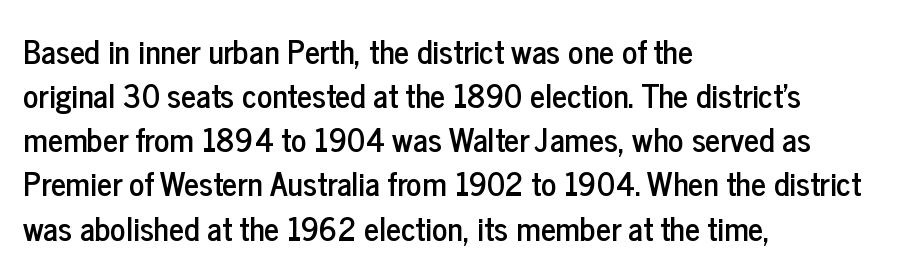
Q: Is the text italic (slanted)? A: No, it is upright.
Q: Is the typeface a serif or a sans-serif typeface? A: Sans-serif.
Q: Is the text underlined? A: No.
Q: How is the paragraph aligned? A: Left-aligned.
Q: Is the spacing between letters normal or unusually wide? A: Normal.
Q: Is the spacing between lines tight, normal or loose? A: Normal.
Q: Width (condensed, normal, or wide)? A: Condensed.
Q: Stroke contrast? A: Low.
Q: x-height? A: Medium.
Q: Monospaced? A: No.
